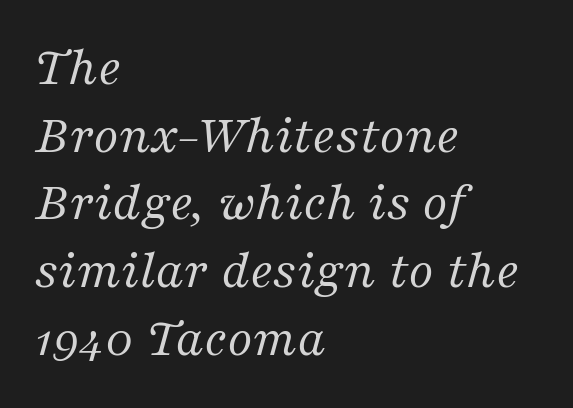
The image shows 55 px regular-weight serif type, italic (leaning right); set left-aligned, line spacing 1.23x, normal letter spacing, not underlined; medium stroke contrast and a medium x-height.
